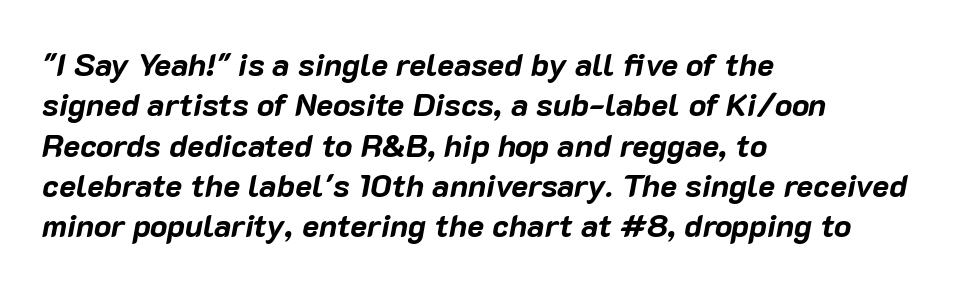
The image shows 32 px bold type, italic (leaning right); set left-aligned, normal line spacing (1.26x), normal letter spacing, not underlined; low stroke contrast and a medium x-height.
